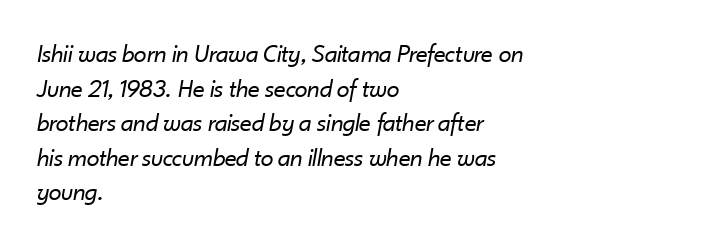
The image shows 26 px text type, italic (leaning right); set left-aligned, normal line spacing (1.33x), normal letter spacing, not underlined.
